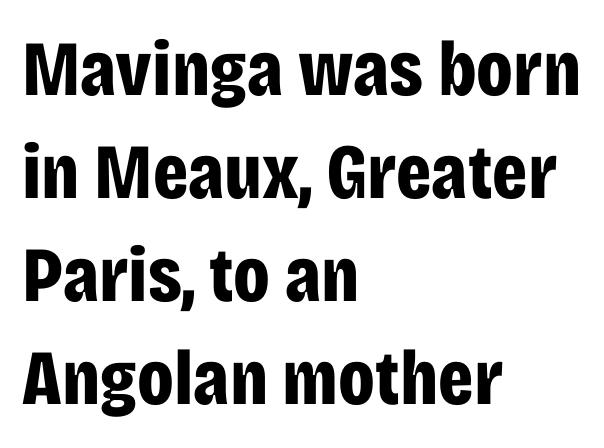
{"serif": "no", "italic": "no", "bold": "yes", "weight": "bold", "width": "condensed", "stroke_contrast": "low", "x_height": "large", "monospaced": "no", "underline": "no", "align": "left", "line_spacing": "normal", "line_spacing_ratio": 1.32, "letter_spacing": "normal", "letter_spacing_em": 0.0, "glyph_px": 78}
